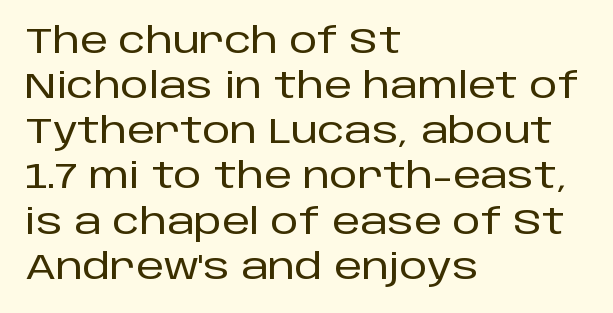
Q: Is the text italic (slanted)? A: No, it is upright.
Q: Is the typeface a serif or a sans-serif typeface? A: Sans-serif.
Q: Is the text underlined? A: No.
Q: How is the paragraph aligned? A: Left-aligned.
Q: Is the spacing between letters normal or unusually wide? A: Normal.
Q: Is the spacing between lines tight, normal or loose? A: Normal.
Q: Width (condensed, normal, or wide)? A: Normal.
Q: Stroke contrast? A: Low.
Q: x-height? A: Large.
Q: Monospaced? A: No.
